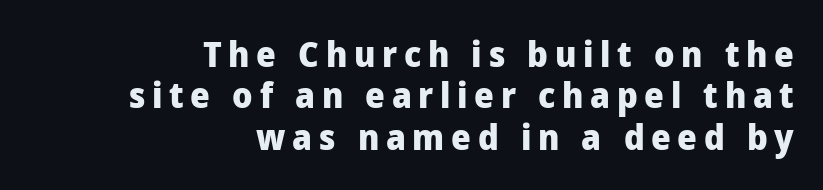
Tall strokes in this sample are plumb rather than angled. Observe the absence of serifs on each vertical stroke in this sample. The letters advance in unequal steps, a hallmark of proportional type. Layout note: lines flush right.
